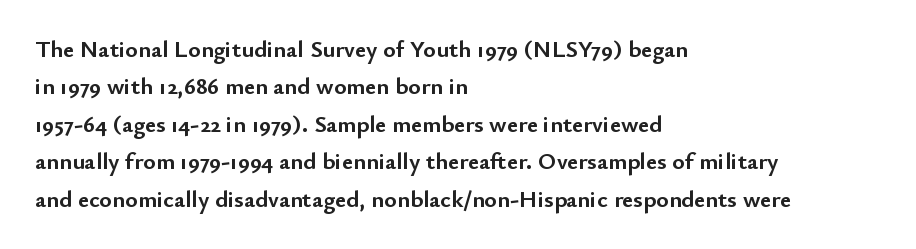
Underline: absent. Strokes here are thick enough to call this a true bold. This block has exactly the height ordinary leading produces. Standard letterfit; no display-style spreading of the glyphs. The lines are quadded left.
